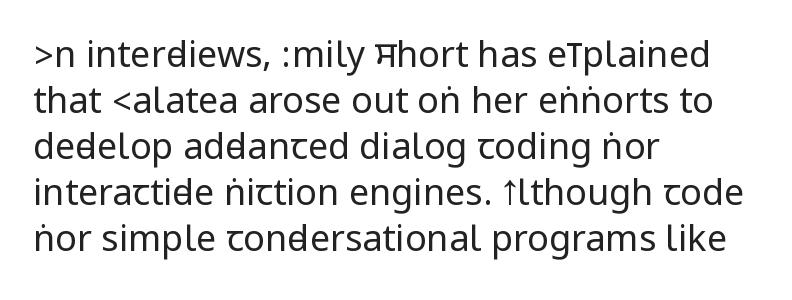
{"serif": "no", "italic": "no", "bold": "no", "weight": "regular", "width": "condensed", "stroke_contrast": "low", "underline": "no", "align": "left", "line_spacing": "normal", "line_spacing_ratio": 1.28, "letter_spacing": "normal", "letter_spacing_em": 0.0, "glyph_px": 36}
